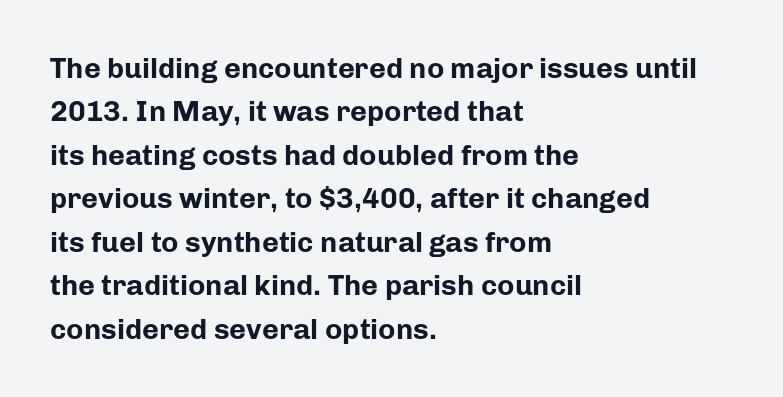
Q: Is the text bold? A: Yes.
Q: Is the text italic (slanted)? A: No, it is upright.
Q: Is the typeface a serif or a sans-serif typeface? A: Sans-serif.
Q: Is the text underlined? A: No.
Q: How is the paragraph aligned? A: Left-aligned.
Q: Is the spacing between letters normal or unusually wide? A: Normal.
Q: Is the spacing between lines tight, normal or loose? A: Normal.
Q: Width (condensed, normal, or wide)? A: Normal.
Q: Stroke contrast? A: Low.
Q: x-height? A: Medium.
Q: Monospaced? A: No.
